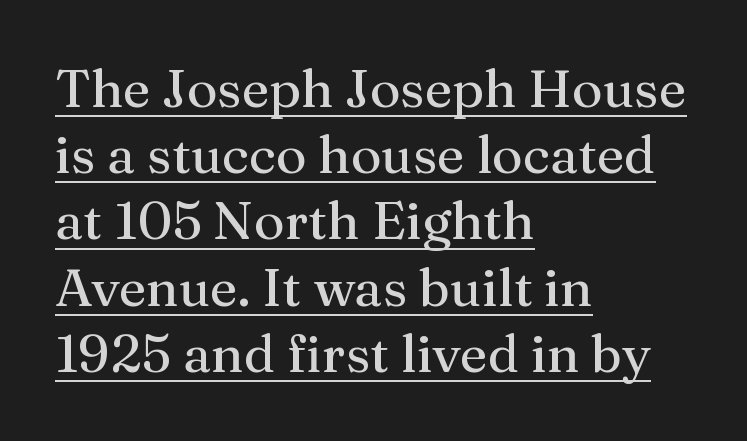
{"serif": "yes", "italic": "no", "bold": "no", "weight": "regular", "width": "normal", "stroke_contrast": "medium", "x_height": "medium", "monospaced": "no", "underline": "yes", "align": "left", "line_spacing": "normal", "line_spacing_ratio": 1.25, "letter_spacing": "normal", "letter_spacing_em": 0.0, "glyph_px": 53}
